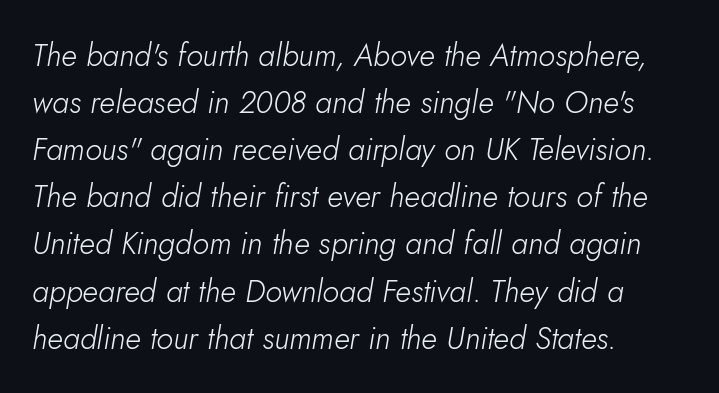
{"italic": "yes", "lean": "right", "slant_degrees": 5, "bold": "no", "weight": "light", "width": "normal", "stroke_contrast": "low", "x_height": "small", "monospaced": "no", "underline": "no", "align": "left", "line_spacing": "normal", "line_spacing_ratio": 1.52, "letter_spacing": "normal", "letter_spacing_em": 0.0, "glyph_px": 31}
